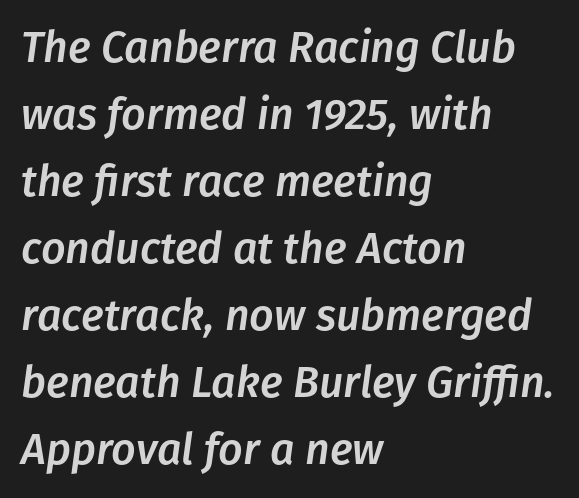
{"italic": "yes", "lean": "right", "slant_degrees": 8, "width": "normal", "stroke_contrast": "low", "x_height": "medium", "monospaced": "no", "underline": "no", "align": "left", "line_spacing": "normal", "line_spacing_ratio": 1.56, "letter_spacing": "normal", "letter_spacing_em": 0.0, "glyph_px": 43}
